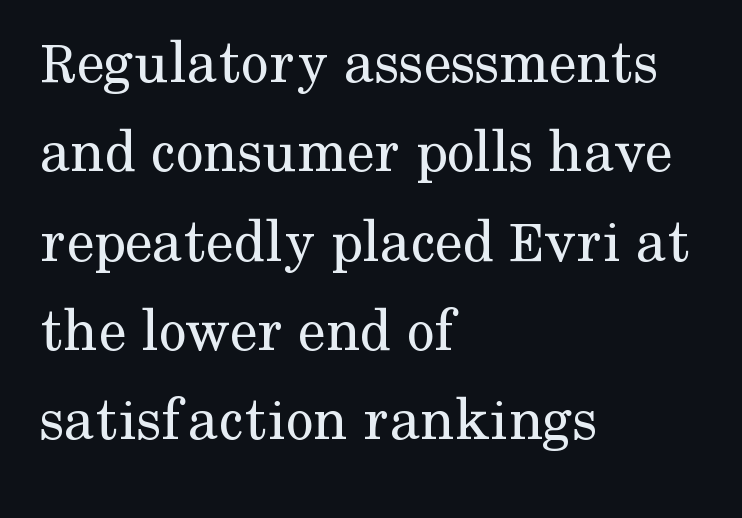
The image shows 62 px regular-weight serif type, upright; set left-aligned, normal line spacing (1.44x), normal letter spacing, not underlined; medium stroke contrast and a medium x-height.
